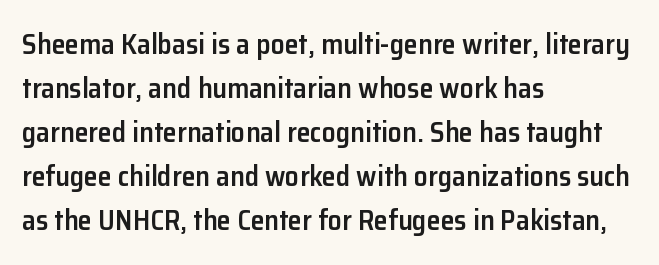
Q: Is the text bold? A: Semi-bold.
Q: Is the text italic (slanted)? A: No, it is upright.
Q: Is the typeface a serif or a sans-serif typeface? A: Sans-serif.
Q: Is the text underlined? A: No.
Q: How is the paragraph aligned? A: Left-aligned.
Q: Is the spacing between letters normal or unusually wide? A: Normal.
Q: Is the spacing between lines tight, normal or loose? A: Normal.
Q: Width (condensed, normal, or wide)? A: Normal.
Q: Stroke contrast? A: Low.
Q: x-height? A: Medium.
Q: Monospaced? A: No.
